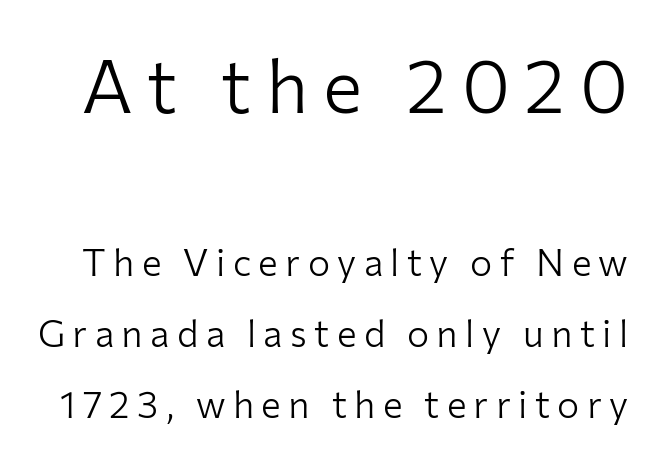
The image shows 74 px light sans-serif type, upright; set loose line spacing (1.92x), unusually wide letter spacing (+0.2 em), not underlined; the first (top) block is 2.0x larger; low stroke contrast and a medium x-height.
